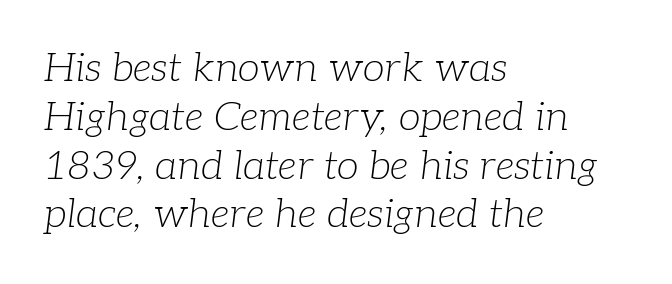
Q: Is the text bold? A: No.
Q: Is the text italic (slanted)? A: Yes, it leans right by about 7 degrees.
Q: Is the typeface a serif or a sans-serif typeface? A: Serif.
Q: Is the text underlined? A: No.
Q: How is the paragraph aligned? A: Left-aligned.
Q: Is the spacing between letters normal or unusually wide? A: Normal.
Q: Width (condensed, normal, or wide)? A: Normal.
Q: Stroke contrast? A: Low.
Q: x-height? A: Medium.
Q: Monospaced? A: No.
